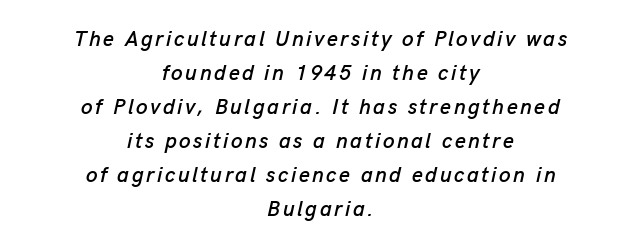
Q: Is the text italic (slanted)? A: Yes, it leans right by about 13 degrees.
Q: Is the text underlined? A: No.
Q: How is the paragraph aligned? A: Centered.
Q: Is the spacing between lines tight, normal or loose? A: Normal.
